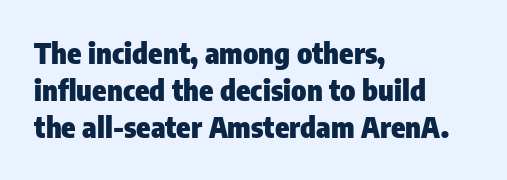
{"serif": "no", "italic": "no", "bold": "yes", "weight": "heavy", "width": "condensed", "stroke_contrast": "low", "x_height": "medium", "monospaced": "no", "underline": "no", "align": "left", "line_spacing": "normal", "line_spacing_ratio": 1.28, "letter_spacing": "normal", "letter_spacing_em": 0.0, "glyph_px": 29}
